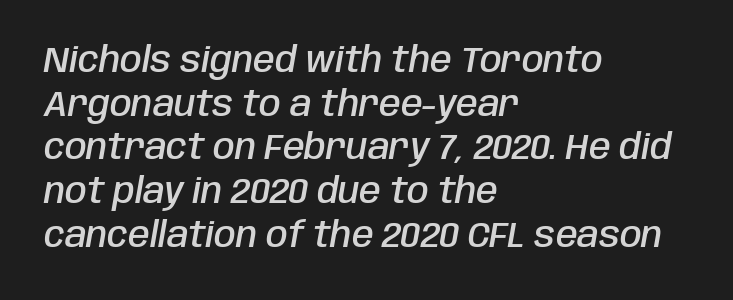
Compared with a centered layout, this one pins lines to the left instead. The typography opts for an oblique posture over an upright one. No extra tracking has been applied to these lines. Check under the words: just untouched page. Proportional: the letters do not fall into vertical columns. Look at the stroke-to-counter ratio: somewhat heavy, a semibold.
